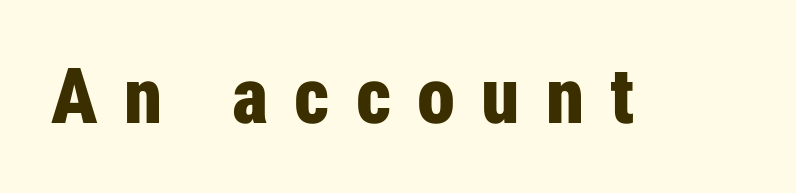
No word sits above an underline. Varying glyph widths throughout — classic text-font behaviour. The type sits square on the baseline with zero lean. The characters display no serif detailing; their extremities are plain. Is the type bold? Yes — the strokes are clearly thick and heavy.
